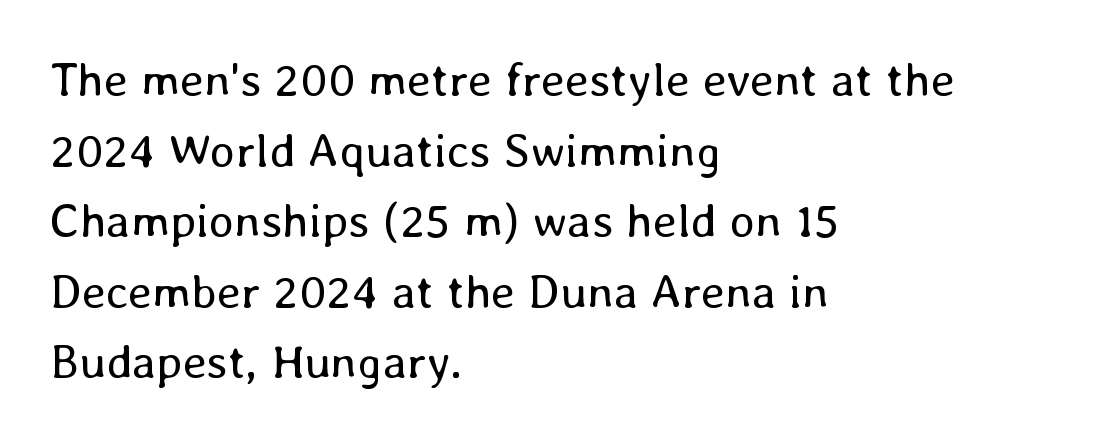
The space beneath each line is pristine and unruled. The letterforms sit shoulder to shoulder at normal distance. The leading is moderate, giving the passage an even texture. No extra ink here — the face is not bold. Style check: upright.
